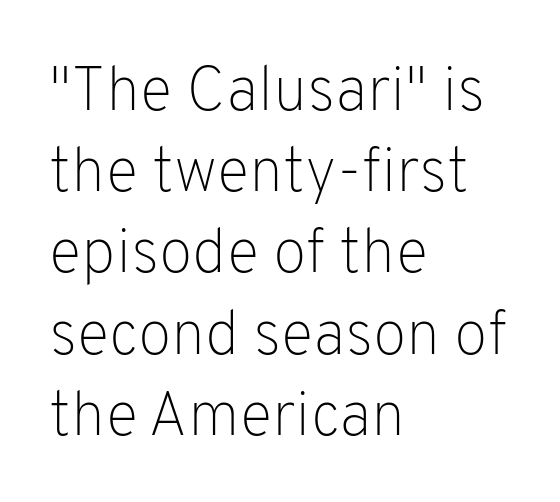
Beneath every word, the page is bare. These lines are rendered in a variable-pitch font. In terms of posture, this sample is upright. The letters sit at their default tracking, neither squeezed nor spread. Weight: in the light-to-regular range. Casual observation: everything's shoved over to the left.
